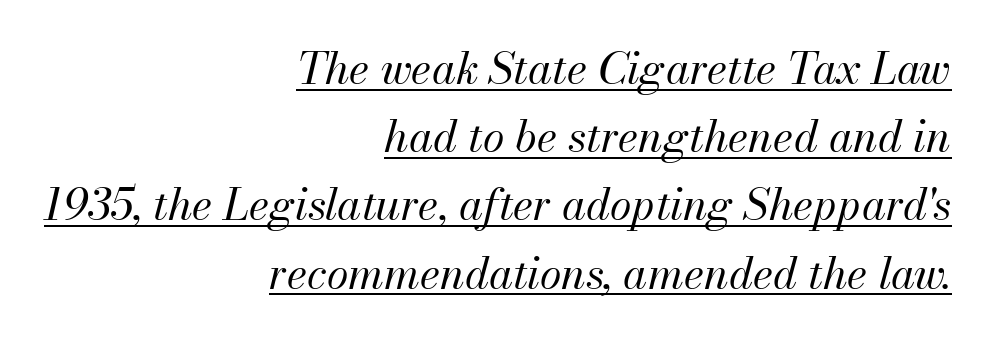
Q: Is the text bold? A: No.
Q: Is the text italic (slanted)? A: Yes, it leans right by about 13 degrees.
Q: Is the text underlined? A: Yes.
Q: How is the paragraph aligned? A: Right-aligned.
Q: Is the spacing between letters normal or unusually wide? A: Normal.
Q: Is the spacing between lines tight, normal or loose? A: Normal.
Q: Width (condensed, normal, or wide)? A: Normal.
Q: Stroke contrast? A: Medium.
Q: x-height? A: Small.
Q: Monospaced? A: No.
